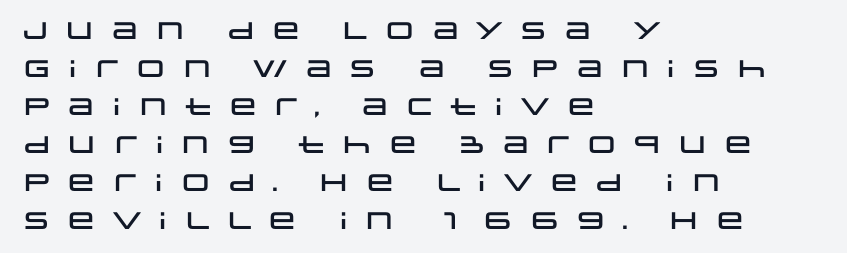
Line starts are locked; line ends wander. Letters rest on an invisible, unmarked baseline. Here the glyphs are tracked loosely, breaking word shapes into spaced letters. Does the lettering tilt? It doesn't — this is upright.
